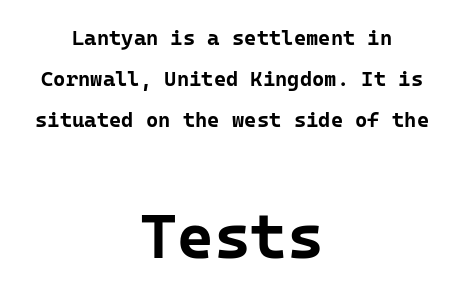
The image shows 63 px bold sans-serif type, upright, monospaced; set centered, loose line spacing (1.96x), normal letter spacing, not underlined; the second (bottom) block is 3.0x larger; low stroke contrast and a medium x-height.
